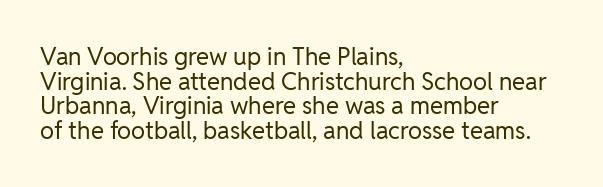
Q: Is the text bold? A: No.
Q: Is the text italic (slanted)? A: No, it is upright.
Q: Is the text underlined? A: No.
Q: How is the paragraph aligned? A: Left-aligned.
Q: Is the spacing between letters normal or unusually wide? A: Normal.
Q: Is the spacing between lines tight, normal or loose? A: Tight.
